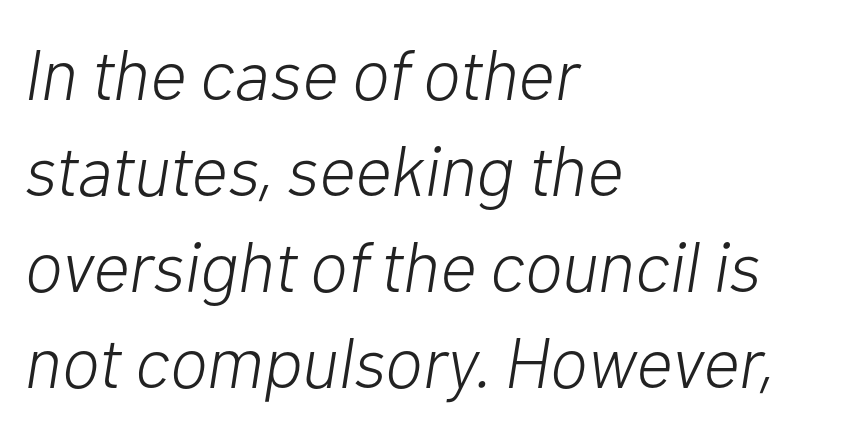
The image shows 71 px light type, italic (leaning right); set left-aligned, normal line spacing (1.35x), normal letter spacing, not underlined; low stroke contrast and a medium x-height.
